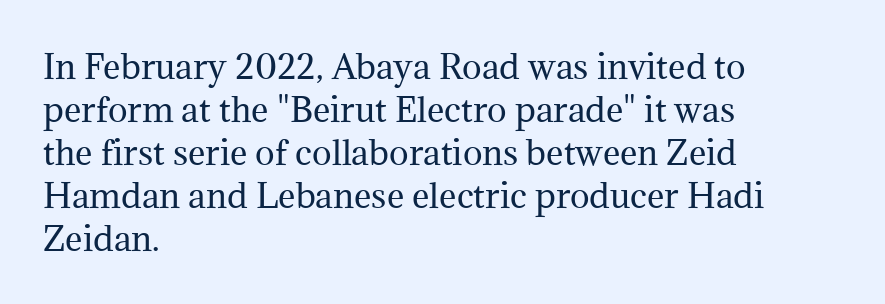
{"serif": "yes", "italic": "no", "bold": "no", "weight": "regular", "width": "normal", "stroke_contrast": "medium", "x_height": "medium", "monospaced": "no", "underline": "no", "align": "left", "line_spacing": "normal", "line_spacing_ratio": 1.3, "letter_spacing": "normal", "letter_spacing_em": 0.0, "glyph_px": 33}
